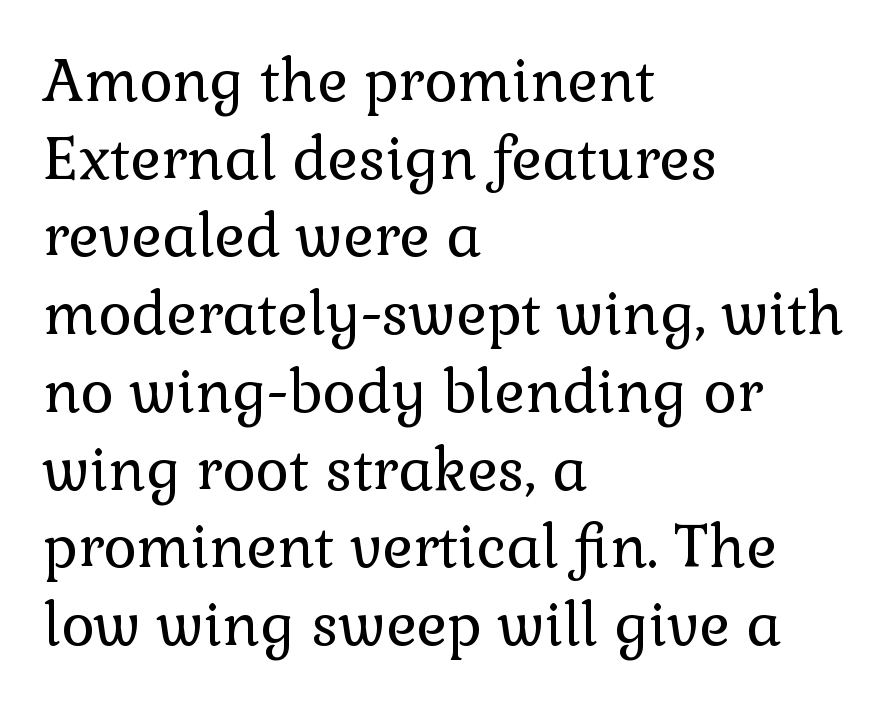
{"serif": "yes", "italic": "no", "bold": "no", "weight": "regular", "width": "normal", "x_height": "medium", "monospaced": "no", "underline": "no", "align": "left", "line_spacing": "normal", "line_spacing_ratio": 1.34, "letter_spacing": "normal", "letter_spacing_em": 0.0, "glyph_px": 58}
